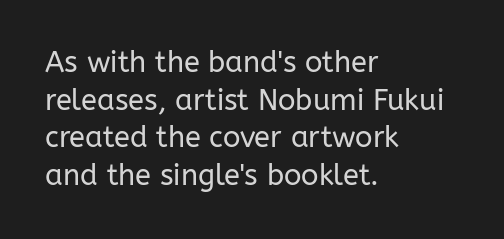
Q: Is the text bold? A: No.
Q: Is the text italic (slanted)? A: No, it is upright.
Q: Is the typeface a serif or a sans-serif typeface? A: Sans-serif.
Q: Is the text underlined? A: No.
Q: How is the paragraph aligned? A: Left-aligned.
Q: Is the spacing between letters normal or unusually wide? A: Normal.
Q: Is the spacing between lines tight, normal or loose? A: Normal.
Q: Width (condensed, normal, or wide)? A: Normal.
Q: Stroke contrast? A: Low.
Q: x-height? A: Medium.
Q: Monospaced? A: No.
